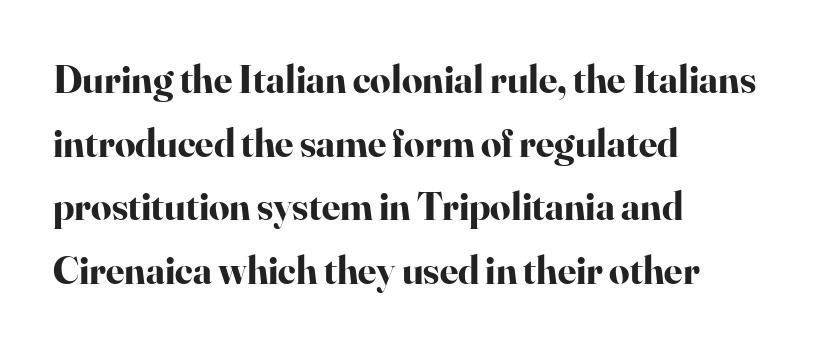
Q: Is the text bold? A: Yes.
Q: Is the text italic (slanted)? A: No, it is upright.
Q: Is the typeface a serif or a sans-serif typeface? A: Serif.
Q: Is the text underlined? A: No.
Q: How is the paragraph aligned? A: Left-aligned.
Q: Is the spacing between letters normal or unusually wide? A: Normal.
Q: Is the spacing between lines tight, normal or loose? A: Normal.
Q: Width (condensed, normal, or wide)? A: Normal.
Q: Stroke contrast? A: High.
Q: x-height? A: Small.
Q: Monospaced? A: No.
